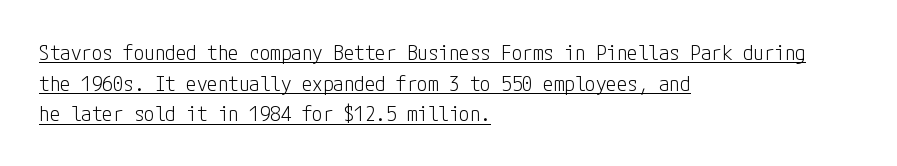
The image shows 21 px text type, upright; set left-aligned, normal line spacing (1.46x), normal letter spacing, underlined.
